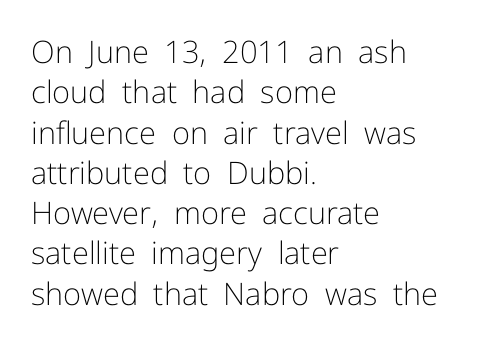
The image shows 31 px light sans-serif type, upright; set left-aligned, normal line spacing (1.3x), normal letter spacing, not underlined; low stroke contrast and a medium x-height.
